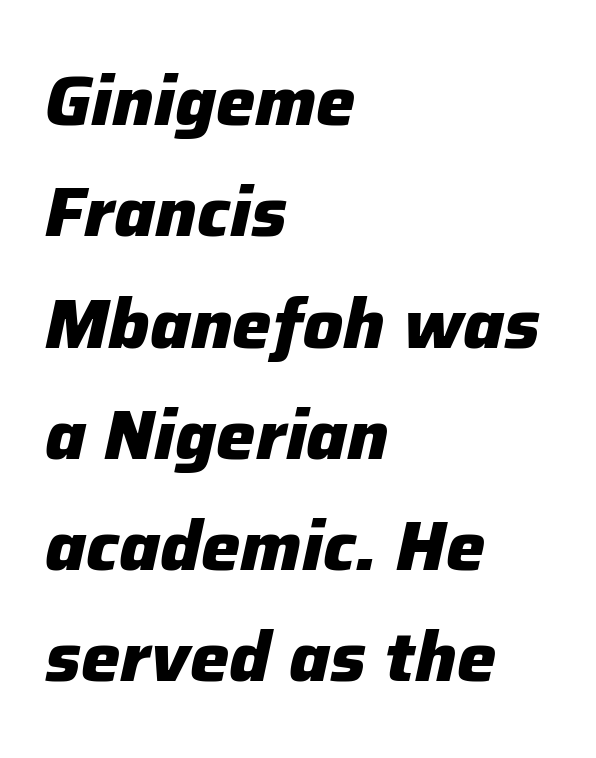
Q: Is the text bold? A: Yes.
Q: Is the text italic (slanted)? A: Yes, it leans right by about 12 degrees.
Q: Is the text underlined? A: No.
Q: How is the paragraph aligned? A: Left-aligned.
Q: Is the spacing between letters normal or unusually wide? A: Normal.
Q: Is the spacing between lines tight, normal or loose? A: Normal.
Q: Width (condensed, normal, or wide)? A: Normal.
Q: Stroke contrast? A: Low.
Q: x-height? A: Medium.
Q: Monospaced? A: No.
